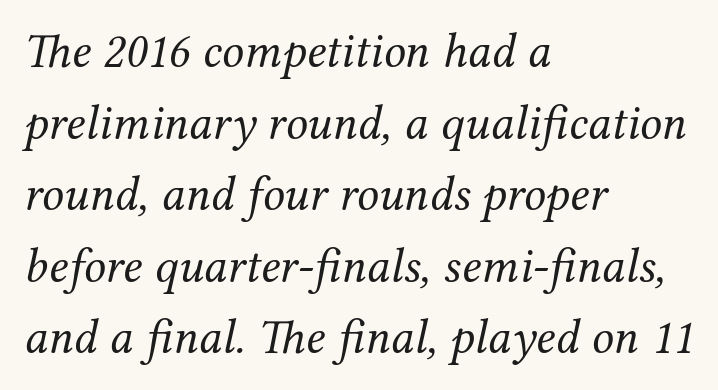
{"serif": "yes", "italic": "yes", "lean": "right", "slant_degrees": 12, "bold": "no", "weight": "regular", "width": "normal", "stroke_contrast": "medium", "x_height": "medium", "monospaced": "no", "underline": "no", "align": "left", "line_spacing": "normal", "line_spacing_ratio": 1.46, "letter_spacing": "normal", "letter_spacing_em": 0.0, "glyph_px": 49}
